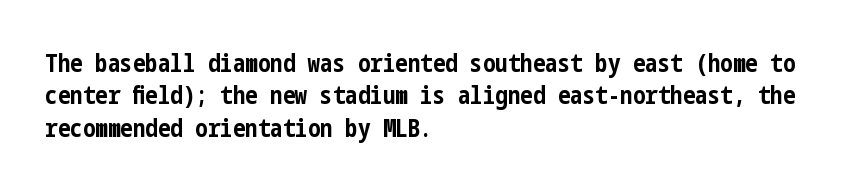
The image shows 25 px bold type, upright; set left-aligned, normal line spacing (1.3x), normal letter spacing, not underlined.
